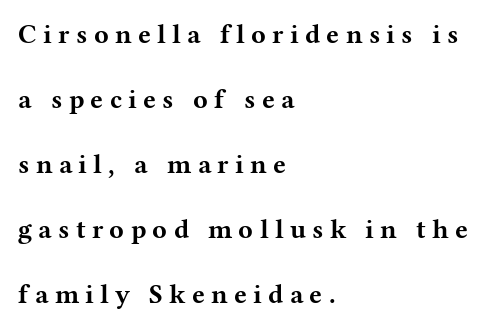
The image shows 27 px bold type, upright; set left-aligned, loose line spacing (2.41x), unusually wide letter spacing (+0.23 em), not underlined.
